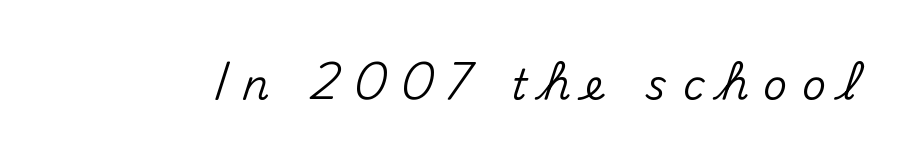
Q: Is the text italic (slanted)? A: Yes.
Q: Is the typeface a serif or a sans-serif typeface? A: Sans-serif.
Q: Is the text underlined? A: No.
Q: Is the spacing between letters normal or unusually wide? A: Unusually wide.
Q: Width (condensed, normal, or wide)? A: Normal.
Q: Stroke contrast? A: Medium.
Q: x-height? A: Small.
Q: Monospaced? A: No.
